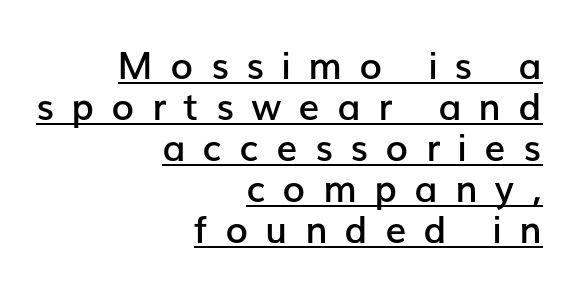
Every letter is mildly thick-stroked: semibold rather than bold. The paragraph has a hard right edge and a soft left edge. A typesetter would call this proportional, since set widths differ per character. Examine the stroke ends and you'll find no serifs. You could barely slide anything between these rows. Does the lettering tilt? It doesn't — this is upright.
